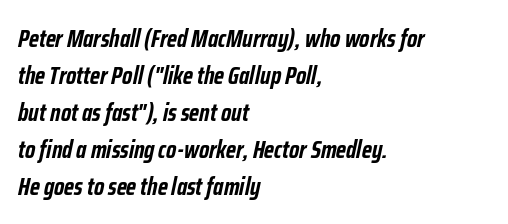
The image shows 25 px bold type, italic (leaning right); set left-aligned, normal line spacing (1.48x), normal letter spacing, not underlined.
